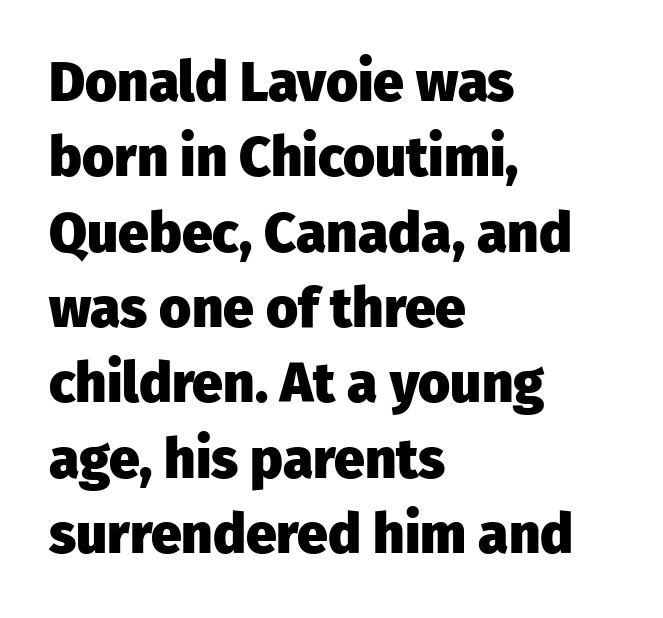
The image shows 55 px heavy sans-serif type, upright; set left-aligned, normal line spacing (1.37x), normal letter spacing, not underlined; low stroke contrast and a medium x-height.
